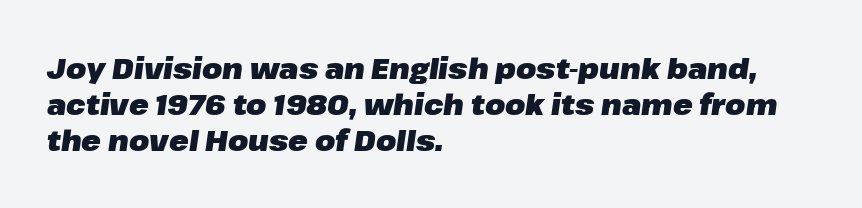
Q: Is the text bold? A: Yes.
Q: Is the text italic (slanted)? A: Yes, it leans right by about 8 degrees.
Q: Is the text underlined? A: No.
Q: How is the paragraph aligned? A: Left-aligned.
Q: Is the spacing between letters normal or unusually wide? A: Normal.
Q: Is the spacing between lines tight, normal or loose? A: Normal.
Q: Width (condensed, normal, or wide)? A: Normal.
Q: Stroke contrast? A: Low.
Q: x-height? A: Medium.
Q: Monospaced? A: No.
